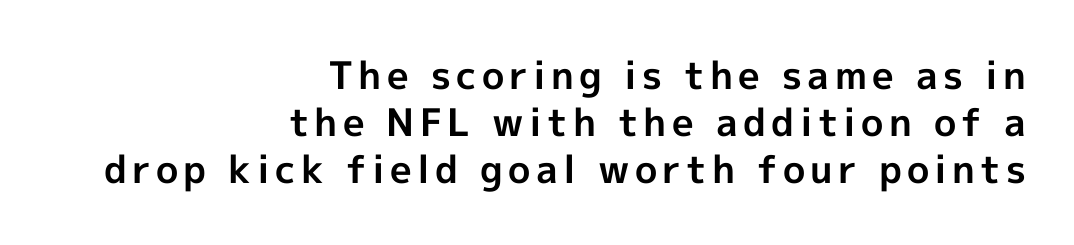
{"serif": "no", "italic": "no", "bold": "yes", "weight": "bold", "width": "normal", "x_height": "medium", "monospaced": "no", "underline": "no", "align": "right", "line_spacing_ratio": 1.24, "glyph_px": 38}
